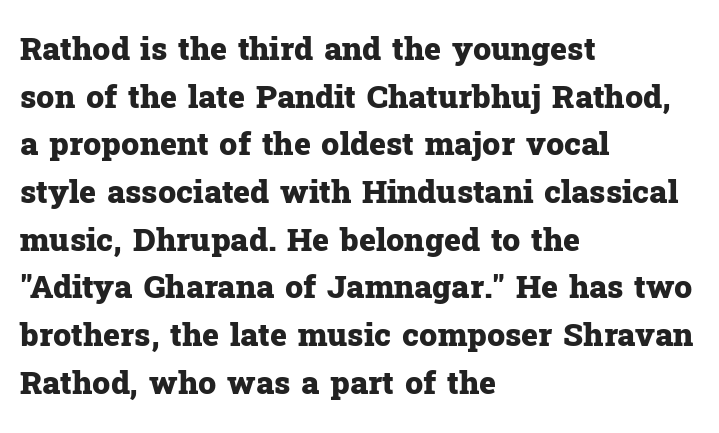
Q: Is the text bold? A: Yes.
Q: Is the text italic (slanted)? A: No, it is upright.
Q: Is the typeface a serif or a sans-serif typeface? A: Serif.
Q: Is the text underlined? A: No.
Q: How is the paragraph aligned? A: Left-aligned.
Q: Is the spacing between letters normal or unusually wide? A: Normal.
Q: Is the spacing between lines tight, normal or loose? A: Normal.
Q: Width (condensed, normal, or wide)? A: Normal.
Q: Stroke contrast? A: Low.
Q: x-height? A: Medium.
Q: Monospaced? A: No.
